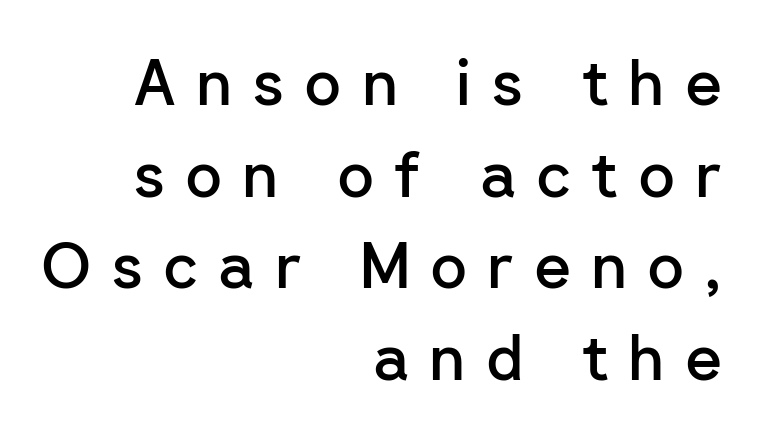
The image shows 64 px semibold sans-serif type, upright; set right-aligned, normal line spacing (1.43x), unusually wide letter spacing (+0.31 em), not underlined; low stroke contrast and a medium x-height.
